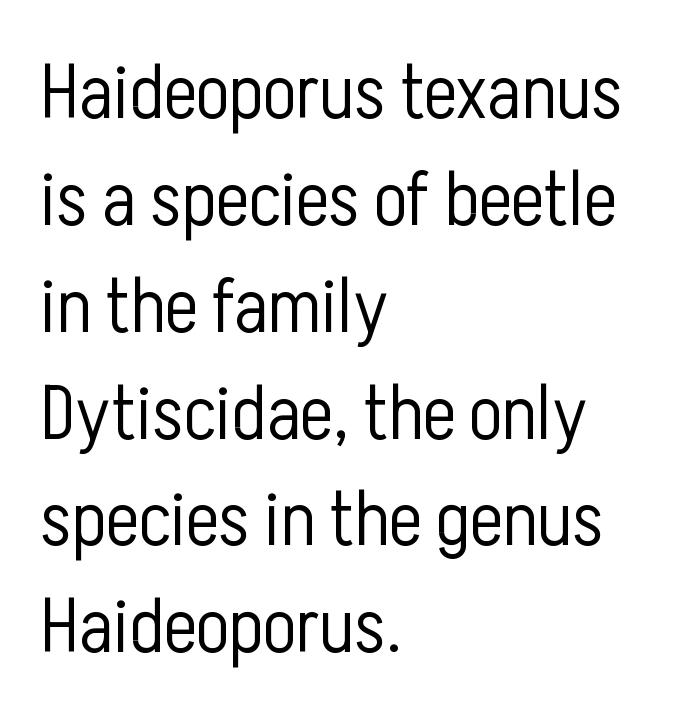
Letterform terminals end flat and unadorned throughout the passage. Beneath every word, the page is bare. Spacing between characters is what you'd get straight out of the box. Stems and bowls with no extra thickness — not bold.
